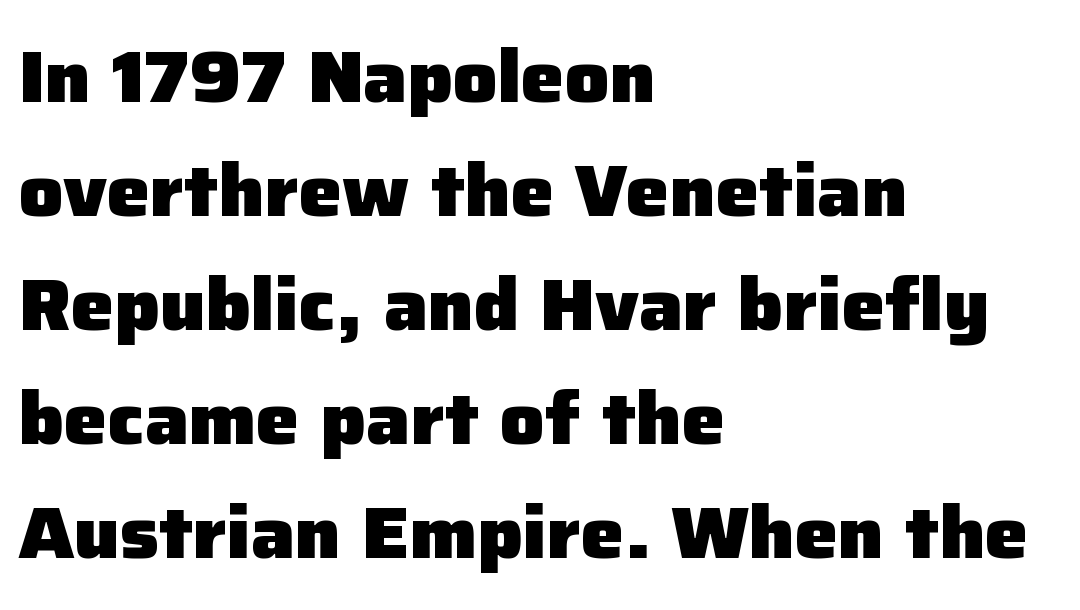
Note the varied advance widths — an 'i' is clearly narrower than an 'm'. A full-strength bold gives these letters their thick strokes. Rendered with straight, roman letterforms. If you drew a ruler down the left edge, every line would touch it.
